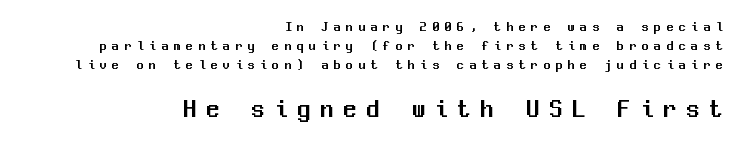
The image shows 26 px text type, upright; set right-aligned, normal line spacing (1.34x), unusually wide letter spacing (+0.38 em), not underlined; the second (bottom) block is 1.86x larger.
